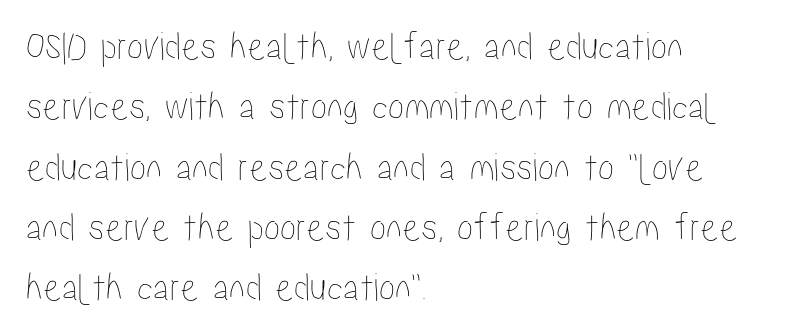
There is no visible air inserted between adjacent glyphs. Note the varied advance widths — an 'i' is clearly narrower than an 'm'. Notice how the stems are strictly vertical — no italics here. The typesetter chose a ragged-right arrangement here. Letters rest on an invisible, unmarked baseline. Normally led — the rows are evenly, conventionally spaced.
